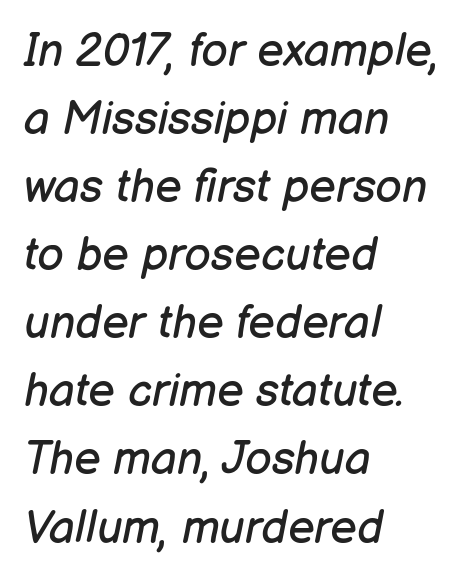
Think standard paragraph weight, or any step lighter than that. Rows of type keep a routine distance in the vertical direction. The typesetter chose a ragged-right arrangement here. A typesetter would call this zero additional tracking. A bare baseline throughout the passage.
